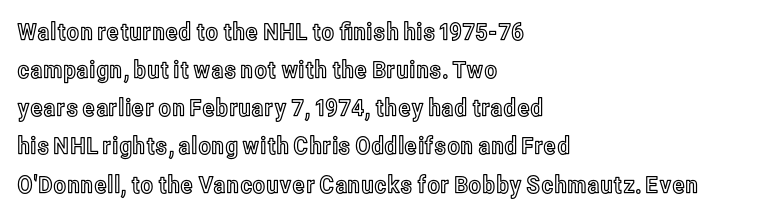
{"italic": "no", "underline": "no", "align": "left", "line_spacing": "normal", "line_spacing_ratio": 1.59, "letter_spacing": "normal", "letter_spacing_em": 0.0, "glyph_px": 24}
